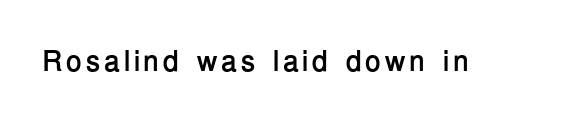
Q: Is the text bold? A: Yes.
Q: Is the text italic (slanted)? A: No, it is upright.
Q: Is the typeface a serif or a sans-serif typeface? A: Sans-serif.
Q: Is the text underlined? A: No.
Q: Width (condensed, normal, or wide)? A: Normal.
Q: Stroke contrast? A: Low.
Q: x-height? A: Medium.
Q: Monospaced? A: No.
